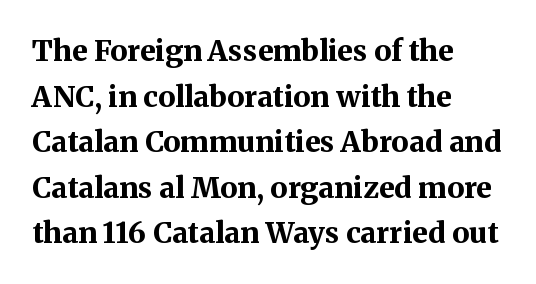
{"serif": "yes", "italic": "no", "bold": "yes", "weight": "bold", "width": "normal", "stroke_contrast": "medium", "x_height": "medium", "monospaced": "no", "underline": "no", "align": "left", "line_spacing": "normal", "line_spacing_ratio": 1.57, "letter_spacing": "normal", "letter_spacing_em": 0.0, "glyph_px": 29}
